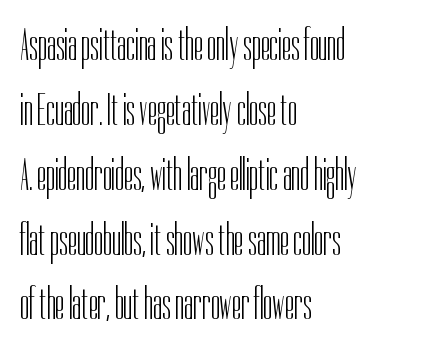
The image shows 46 px light, condensed sans-serif type, upright; set left-aligned, normal line spacing (1.41x), normal letter spacing, not underlined; low stroke contrast and a medium x-height.
